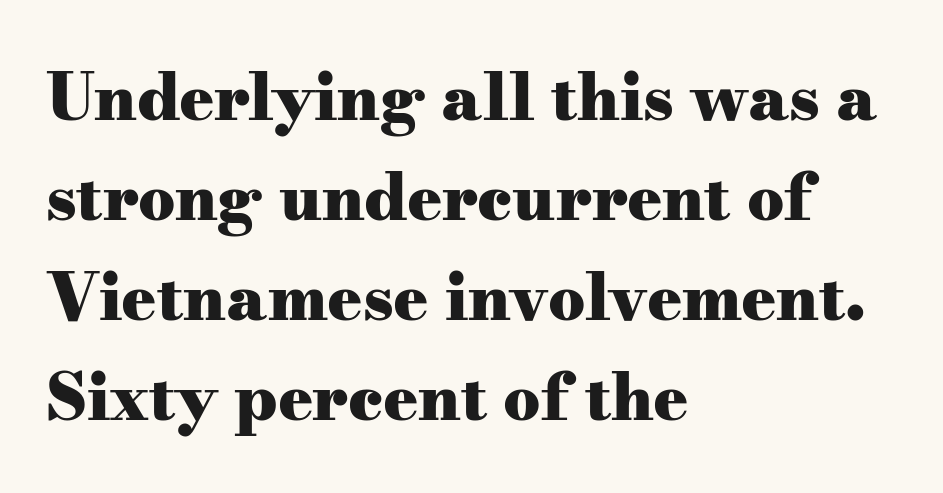
Q: Is the text bold? A: Yes.
Q: Is the text italic (slanted)? A: No, it is upright.
Q: Is the typeface a serif or a sans-serif typeface? A: Serif.
Q: Is the text underlined? A: No.
Q: How is the paragraph aligned? A: Left-aligned.
Q: Is the spacing between letters normal or unusually wide? A: Normal.
Q: Is the spacing between lines tight, normal or loose? A: Normal.
Q: Width (condensed, normal, or wide)? A: Wide.
Q: Stroke contrast? A: Medium.
Q: x-height? A: Small.
Q: Monospaced? A: No.
